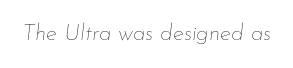
{"italic": "yes", "lean": "right", "slant_degrees": 7, "bold": "no", "underline": "no", "letter_spacing": "normal", "letter_spacing_em": 0.0, "glyph_px": 23}
